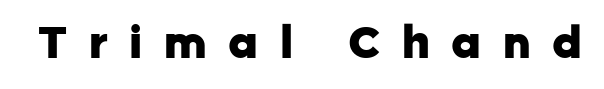
Q: Is the text bold? A: Yes.
Q: Is the text italic (slanted)? A: No, it is upright.
Q: Is the typeface a serif or a sans-serif typeface? A: Sans-serif.
Q: Is the text underlined? A: No.
Q: Is the spacing between letters normal or unusually wide? A: Unusually wide.
Q: Width (condensed, normal, or wide)? A: Normal.
Q: Stroke contrast? A: Low.
Q: x-height? A: Medium.
Q: Monospaced? A: No.
